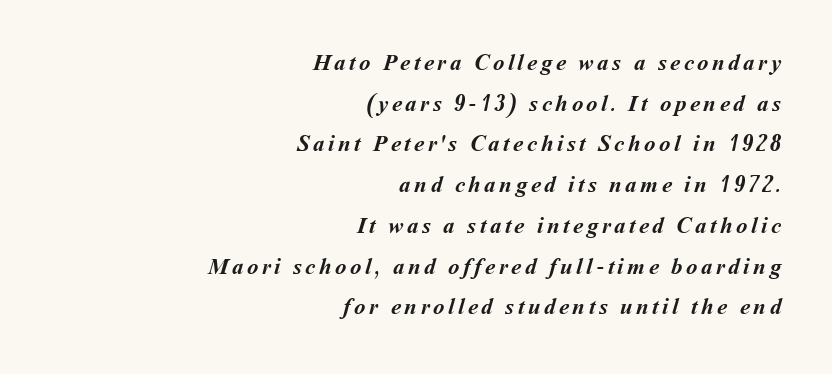
Visually the block forms a straight wall on the right and a jagged coastline on the left. The glyphs are unaccompanied by any horizontal stroke below them. Bold? Absolutely — the strokes are thick and heavy.
